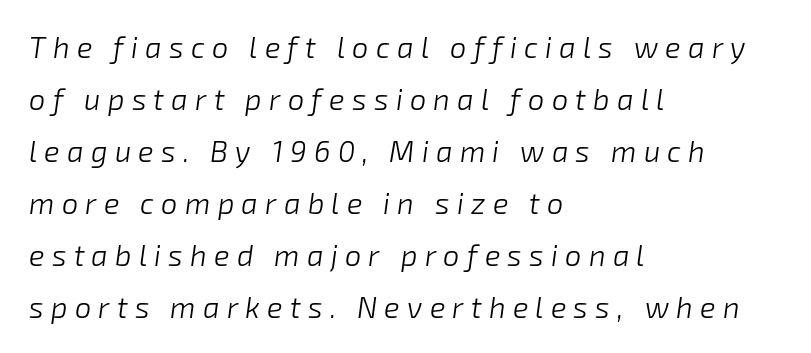
The line texture is sparse and dotted thanks to wide tracking. Notice how the passage keeps a crisp vertical edge on the left only. Underline: absent. These lines were composed using italics. The face used here is proportionally spaced, like ordinary book or web type. Is the type heavy? It reads as light-to-regular instead.
